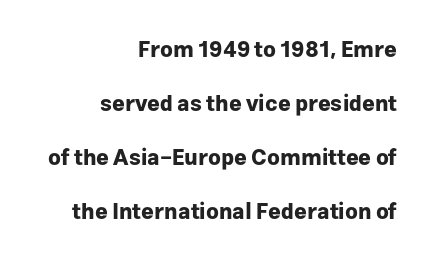
{"italic": "no", "bold": "yes", "underline": "no", "align": "right", "line_spacing": "loose", "line_spacing_ratio": 2.45, "letter_spacing": "normal", "letter_spacing_em": 0.0, "glyph_px": 22}
